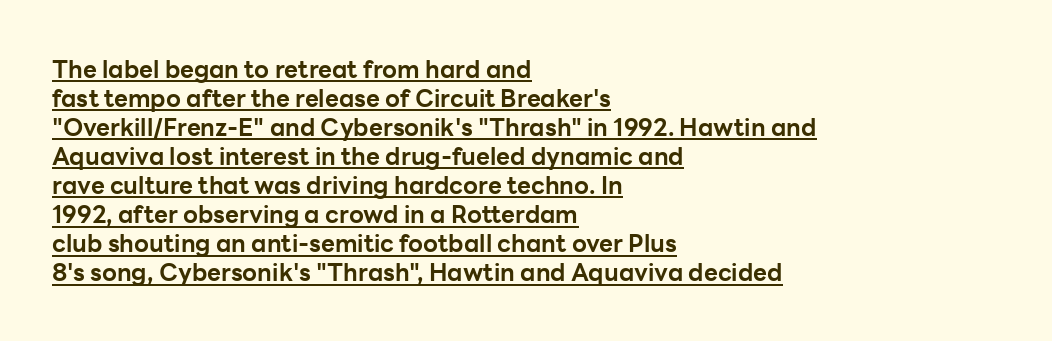
The image shows 24 px bold type, upright; set left-aligned, line spacing 1.21x, normal letter spacing, underlined.
